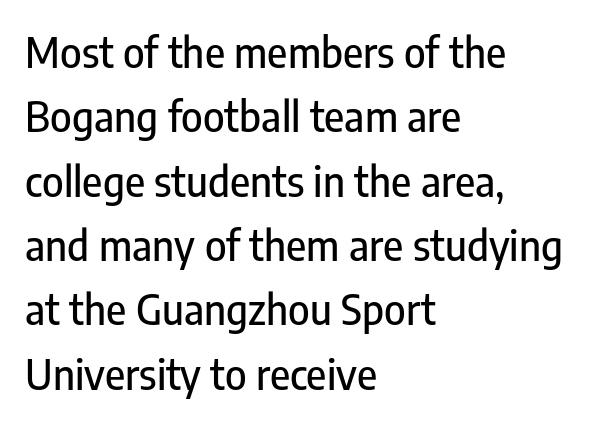
Nothing unusual about the tracking: characters are spaced as the font intends. This sample has the flowing, uneven cadence of proportional lettering. A typesetter would call this leading conventional body-copy spacing. The setting favours the left margin, as ordinary paragraphs usually do.
